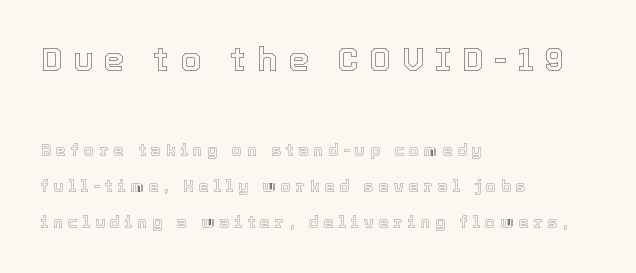
Q: Is the text italic (slanted)? A: No, it is upright.
Q: Is the text underlined? A: No.
Q: How is the paragraph aligned? A: Left-aligned.
Q: Is the spacing between letters normal or unusually wide? A: Unusually wide.
Q: Is the spacing between lines tight, normal or loose? A: Loose.
Q: Which block of text is set in a larger size, the first (top) or the second (bottom)? A: The first (top) one.
Q: Width (condensed, normal, or wide)? A: Normal.
Q: x-height? A: Medium.
Q: Monospaced? A: No.
